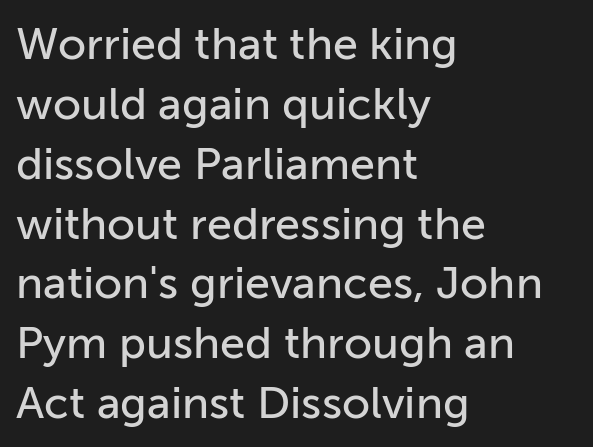
The image shows 45 px sans-serif type, upright; set left-aligned, normal line spacing (1.33x), normal letter spacing, not underlined; low stroke contrast and a medium x-height.
